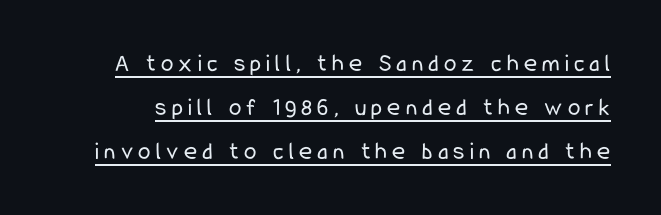
{"italic": "no", "bold": "no", "underline": "yes", "line_spacing_ratio": 1.76, "letter_spacing": "wide", "letter_spacing_em": 0.21, "glyph_px": 25}
